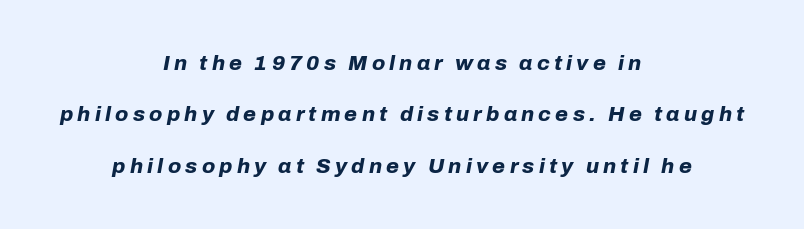
The image shows 21 px bold type, italic (leaning right); set centered, loose line spacing (2.45x), unusually wide letter spacing (+0.2 em), not underlined.
